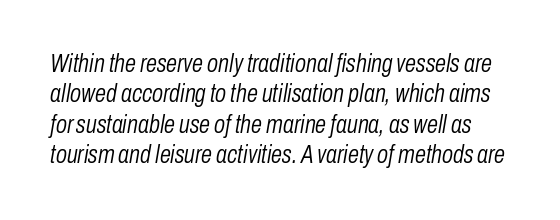
The image shows 25 px text type, italic (leaning right); set line spacing 1.22x, normal letter spacing, not underlined.
